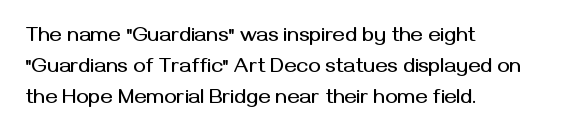
{"italic": "no", "underline": "no", "align": "left", "line_spacing": "normal", "line_spacing_ratio": 1.47, "letter_spacing": "normal", "letter_spacing_em": 0.0, "glyph_px": 21}
